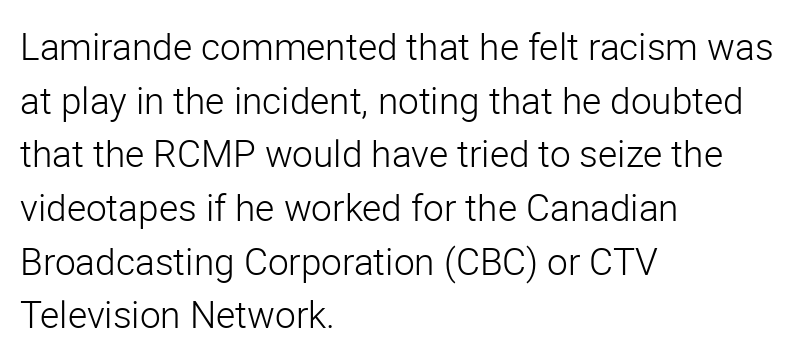
Q: Is the text bold? A: No.
Q: Is the text italic (slanted)? A: No, it is upright.
Q: Is the typeface a serif or a sans-serif typeface? A: Sans-serif.
Q: Is the text underlined? A: No.
Q: How is the paragraph aligned? A: Left-aligned.
Q: Is the spacing between letters normal or unusually wide? A: Normal.
Q: Is the spacing between lines tight, normal or loose? A: Normal.
Q: Width (condensed, normal, or wide)? A: Normal.
Q: Stroke contrast? A: Low.
Q: x-height? A: Medium.
Q: Monospaced? A: No.
